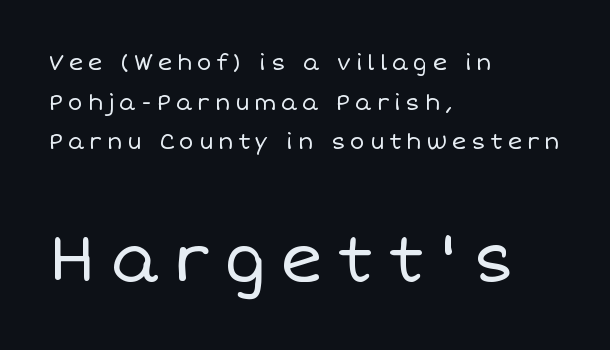
{"italic": "no", "bold": "no", "weight": "regular", "width": "normal", "stroke_contrast": "low", "x_height": "large", "monospaced": "no", "underline": "no", "align": "left", "line_spacing_ratio": 1.8, "letter_spacing": "wide", "letter_spacing_em": 0.22, "larger_block": "second", "size_ratio": 2.95, "glyph_px": 65}
